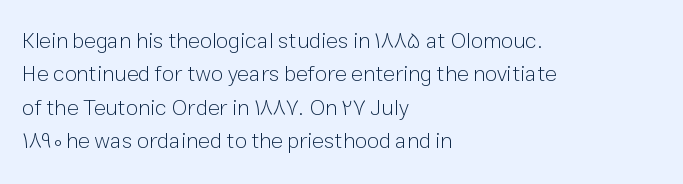
{"italic": "no", "bold": "no", "underline": "no", "align": "left", "line_spacing": "normal", "line_spacing_ratio": 1.52, "letter_spacing": "normal", "letter_spacing_em": 0.0, "glyph_px": 22}
